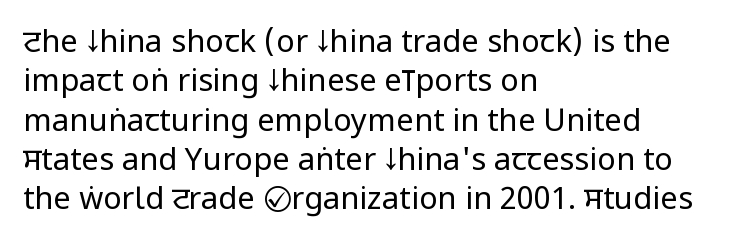
Q: Is the text bold? A: No.
Q: Is the text italic (slanted)? A: No, it is upright.
Q: Is the typeface a serif or a sans-serif typeface? A: Sans-serif.
Q: Is the text underlined? A: No.
Q: How is the paragraph aligned? A: Left-aligned.
Q: Is the spacing between letters normal or unusually wide? A: Normal.
Q: Is the spacing between lines tight, normal or loose? A: Normal.
Q: Width (condensed, normal, or wide)? A: Condensed.
Q: Stroke contrast? A: Low.
Q: x-height? A: Large.
Q: Monospaced? A: No.
